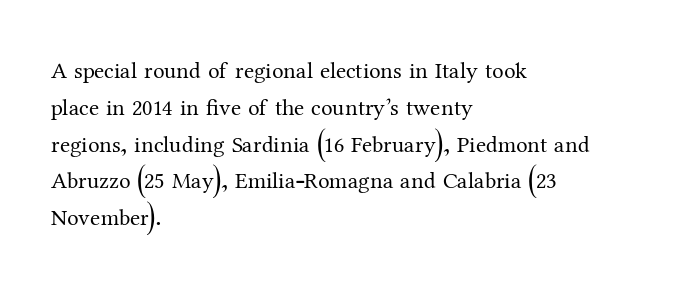
Q: Is the text bold? A: No.
Q: Is the text italic (slanted)? A: No, it is upright.
Q: Is the text underlined? A: No.
Q: How is the paragraph aligned? A: Left-aligned.
Q: Is the spacing between letters normal or unusually wide? A: Normal.
Q: Is the spacing between lines tight, normal or loose? A: Normal.
